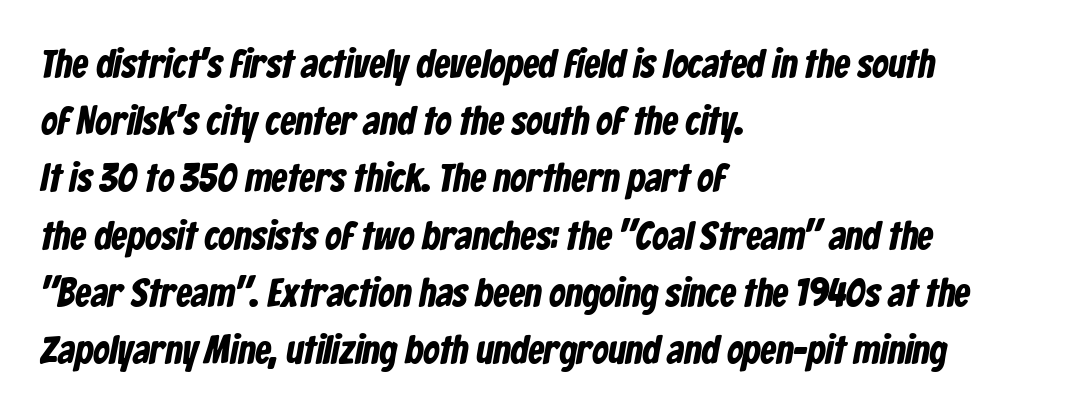
Is this a fixed-width face? No — the glyphs have proportional, varying widths. The leading is moderate, giving the passage an even texture. Unlike a traditional serif, this face leaves its strokes unadorned. Only glyphs here, with clear space below each row.
